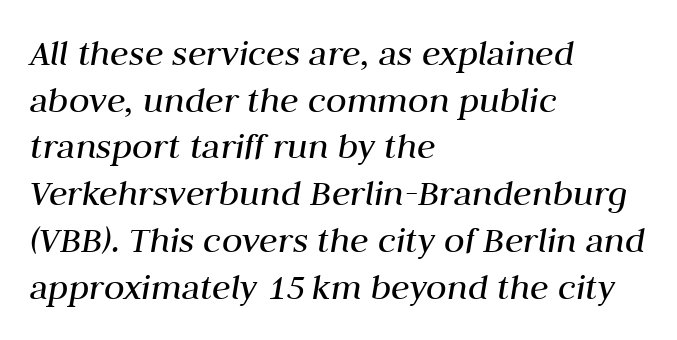
The image shows 38 px regular-weight type, italic (leaning right); set left-aligned, line spacing 1.23x, normal letter spacing, not underlined; medium stroke contrast and a medium x-height.
